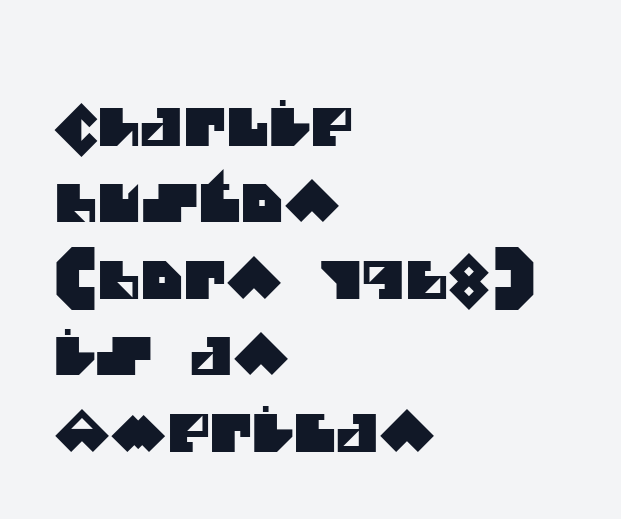
If you measured baseline to baseline, you'd find a middling distance. Think of a printed novel: that variable character pitch is what you see here. There is no visible air inserted between adjacent glyphs. Check where the strokes stop: nothing finishes them off — pure sans. Glance below the letters and you will spot only blank space.
